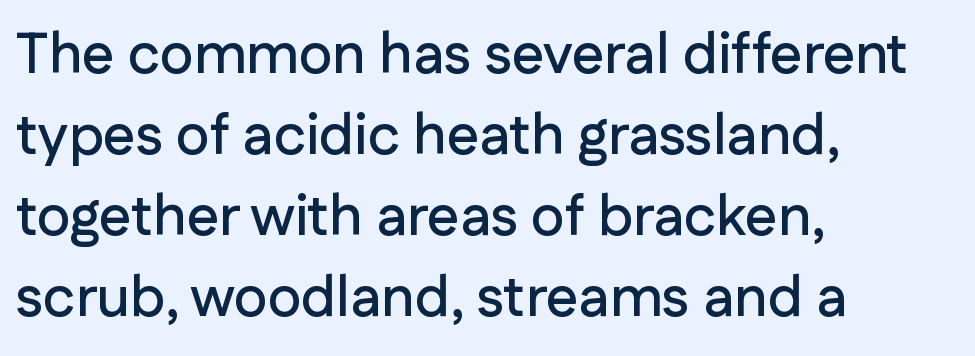
{"serif": "no", "italic": "no", "width": "normal", "stroke_contrast": "low", "x_height": "medium", "monospaced": "no", "underline": "no", "align": "left", "line_spacing": "normal", "line_spacing_ratio": 1.42, "letter_spacing": "normal", "letter_spacing_em": 0.0, "glyph_px": 57}
